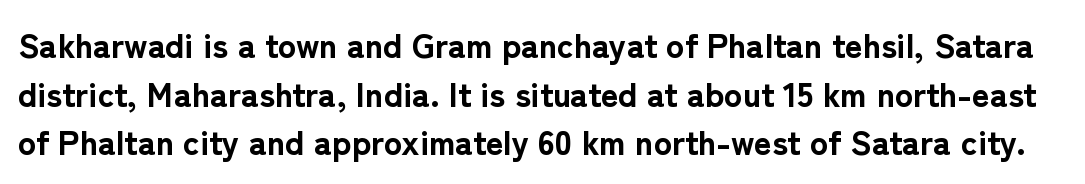
{"serif": "no", "italic": "no", "bold": "yes", "weight": "bold", "width": "normal", "stroke_contrast": "low", "x_height": "medium", "monospaced": "no", "underline": "no", "line_spacing": "normal", "line_spacing_ratio": 1.43, "letter_spacing": "normal", "letter_spacing_em": 0.0, "glyph_px": 34}
